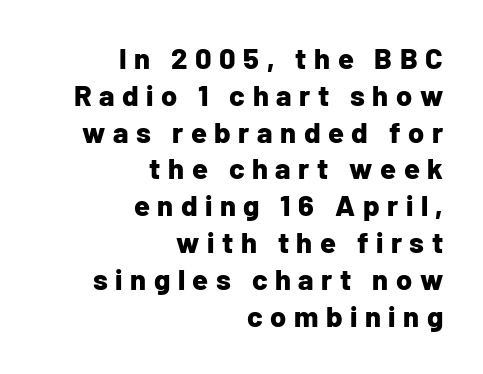
{"serif": "no", "italic": "no", "bold": "yes", "weight": "bold", "width": "normal", "stroke_contrast": "low", "x_height": "medium", "monospaced": "no", "underline": "no", "align": "right", "line_spacing": "normal", "line_spacing_ratio": 1.27, "letter_spacing": "wide", "letter_spacing_em": 0.26, "glyph_px": 29}
